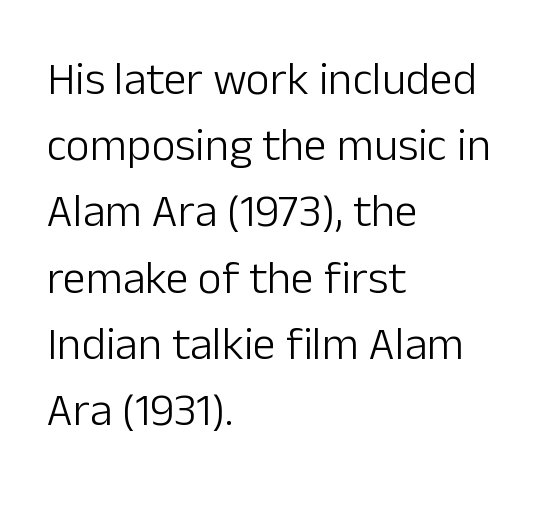
The image shows 46 px light sans-serif type, upright; set left-aligned, normal line spacing (1.44x), normal letter spacing, not underlined; low stroke contrast and a medium x-height.
